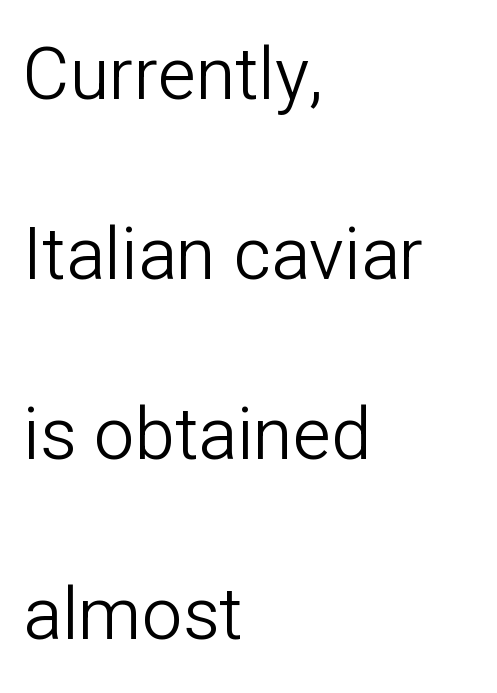
{"serif": "no", "italic": "no", "bold": "no", "weight": "light", "width": "normal", "stroke_contrast": "low", "x_height": "medium", "monospaced": "no", "underline": "no", "align": "left", "line_spacing": "loose", "line_spacing_ratio": 2.5, "letter_spacing": "normal", "letter_spacing_em": 0.0, "glyph_px": 72}
